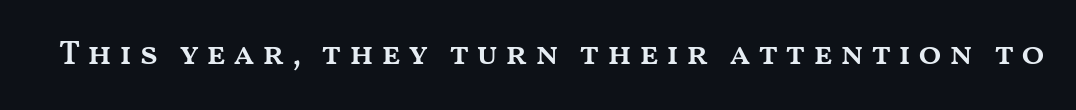
The image shows 34 px semibold, wide type, upright; set unusually wide letter spacing (+0.2 em), not underlined; medium stroke contrast and a medium x-height.
